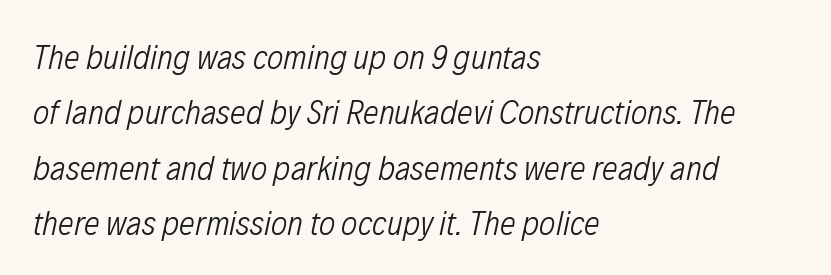
Q: Is the text bold? A: No.
Q: Is the text italic (slanted)? A: Yes, it leans right by about 12 degrees.
Q: Is the text underlined? A: No.
Q: How is the paragraph aligned? A: Left-aligned.
Q: Is the spacing between letters normal or unusually wide? A: Normal.
Q: Is the spacing between lines tight, normal or loose? A: Normal.
Q: Width (condensed, normal, or wide)? A: Condensed.
Q: Stroke contrast? A: Low.
Q: x-height? A: Medium.
Q: Monospaced? A: No.
